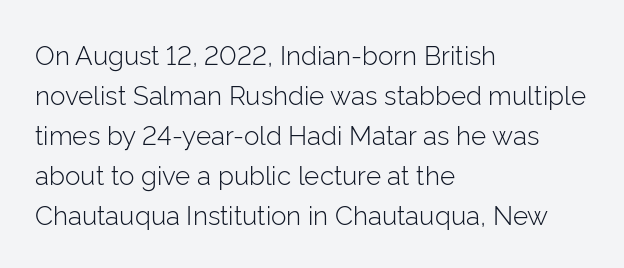
The image shows 26 px text type, upright; set left-aligned, normal line spacing (1.54x), normal letter spacing, not underlined.
